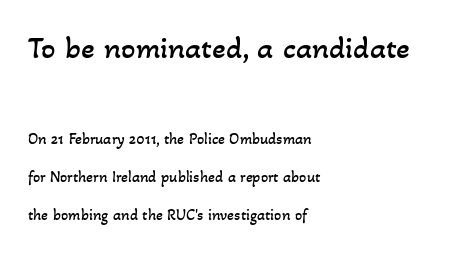
{"bold": "no", "weight": "regular", "width": "normal", "stroke_contrast": "low", "x_height": "small", "monospaced": "no", "underline": "no", "align": "left", "line_spacing": "loose", "line_spacing_ratio": 2.36, "letter_spacing": "normal", "letter_spacing_em": 0.0, "larger_block": "first", "size_ratio": 2.0, "glyph_px": 32}
